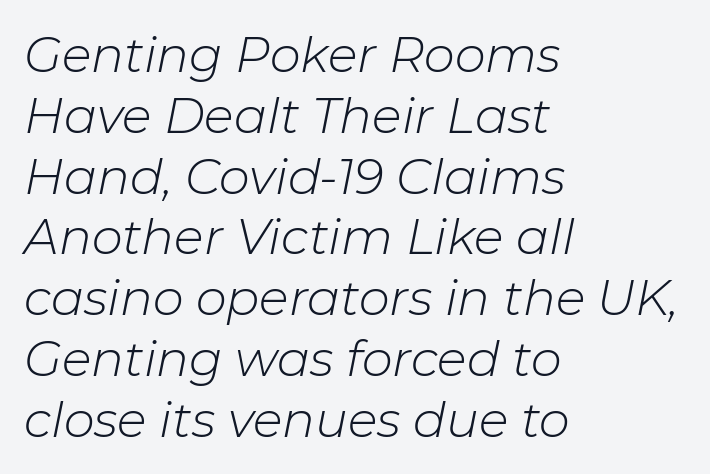
Q: Is the text bold? A: No.
Q: Is the text italic (slanted)? A: Yes, it leans right by about 11 degrees.
Q: Is the text underlined? A: No.
Q: How is the paragraph aligned? A: Left-aligned.
Q: Is the spacing between letters normal or unusually wide? A: Normal.
Q: Width (condensed, normal, or wide)? A: Normal.
Q: Stroke contrast? A: Low.
Q: x-height? A: Medium.
Q: Monospaced? A: No.
